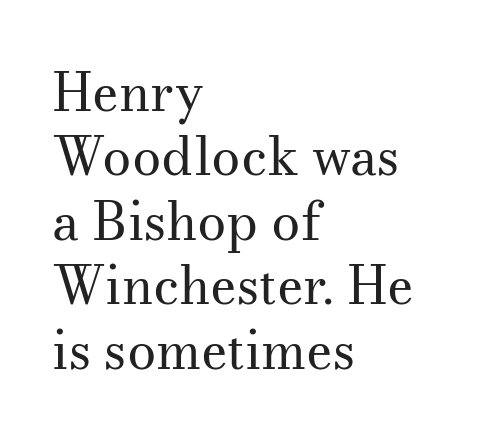
The glyphs are unaccompanied by any horizontal stroke below them. Letter spacing: default. Here the designer chose a conventional face with non-uniform glyph widths. These glyphs show unthickened strokes, regular width or finer.
